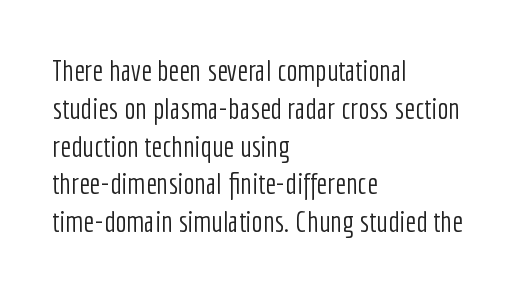
Q: Is the text bold? A: No.
Q: Is the text italic (slanted)? A: No, it is upright.
Q: Is the typeface a serif or a sans-serif typeface? A: Sans-serif.
Q: Is the text underlined? A: No.
Q: How is the paragraph aligned? A: Left-aligned.
Q: Is the spacing between letters normal or unusually wide? A: Normal.
Q: Is the spacing between lines tight, normal or loose? A: Normal.
Q: Width (condensed, normal, or wide)? A: Condensed.
Q: Stroke contrast? A: Low.
Q: x-height? A: Medium.
Q: Monospaced? A: No.
